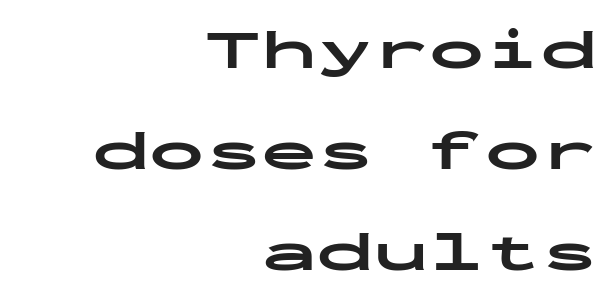
The image shows 56 px bold, wide sans-serif type, upright, monospaced; set right-aligned, line spacing 1.8x, normal letter spacing, not underlined; low stroke contrast and a medium x-height.
